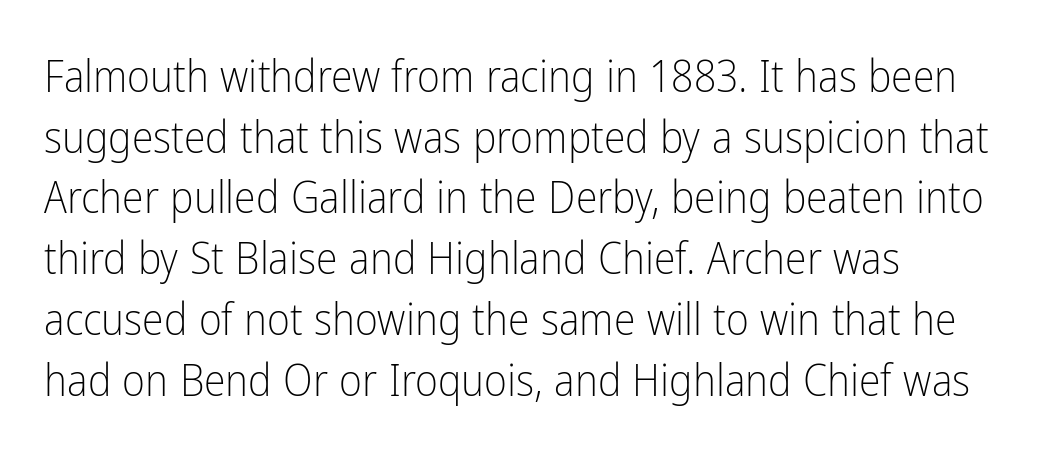
Q: Is the text bold? A: No.
Q: Is the text italic (slanted)? A: No, it is upright.
Q: Is the typeface a serif or a sans-serif typeface? A: Sans-serif.
Q: Is the text underlined? A: No.
Q: How is the paragraph aligned? A: Left-aligned.
Q: Is the spacing between letters normal or unusually wide? A: Normal.
Q: Is the spacing between lines tight, normal or loose? A: Normal.
Q: Width (condensed, normal, or wide)? A: Condensed.
Q: Stroke contrast? A: Low.
Q: x-height? A: Medium.
Q: Monospaced? A: No.
